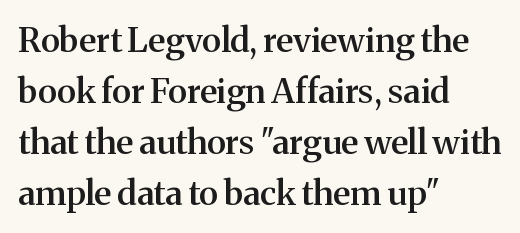
The image shows 34 px semibold serif type, upright; set left-aligned, normal line spacing (1.5x), normal letter spacing, not underlined; medium stroke contrast and a medium x-height.
